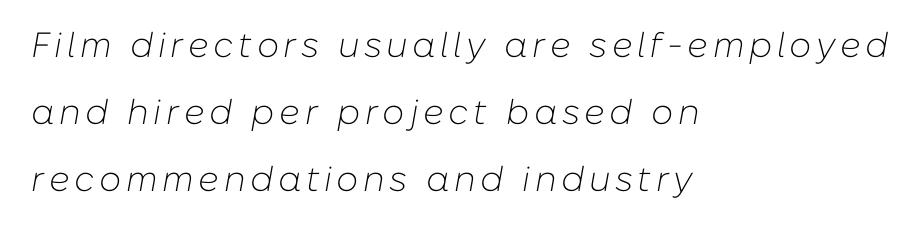
The lines are quadded left. Spacing verdict: proportional, widths tailored to each character. This rendering features lettering with no underline. Stems and bowls with no extra thickness — not bold.
